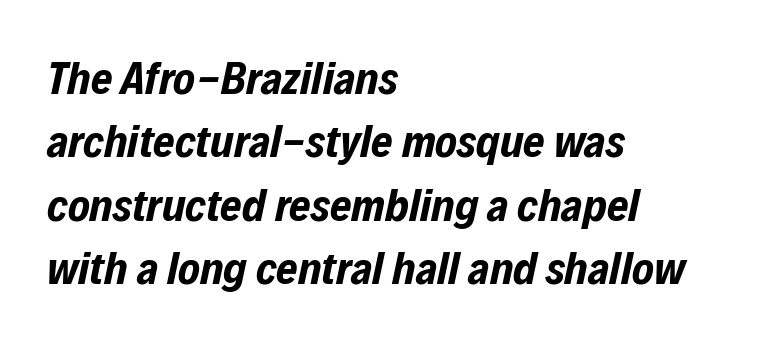
Its strokes are broad and dark, the hallmark of bold type. No extra tracking has been applied to these lines. Baseline-to-baseline distance is the conventional proportion of letter height. Where is the straight margin? On the left.
